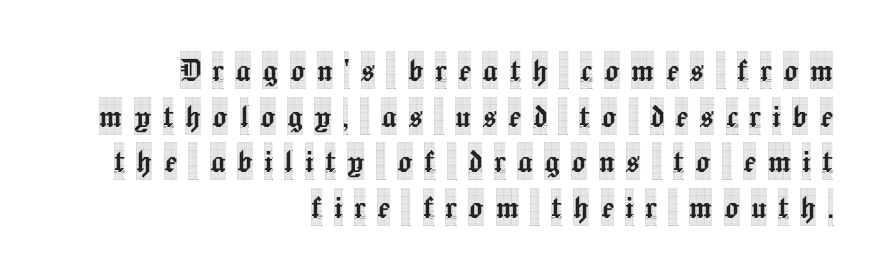
Honestly, there is no underline to notice here at all. Does extra space separate the letters? Yes, quite a lot of it. Yep, those are serifs on the letters. Looks like regular typesetting: each glyph gets only the width it needs.
